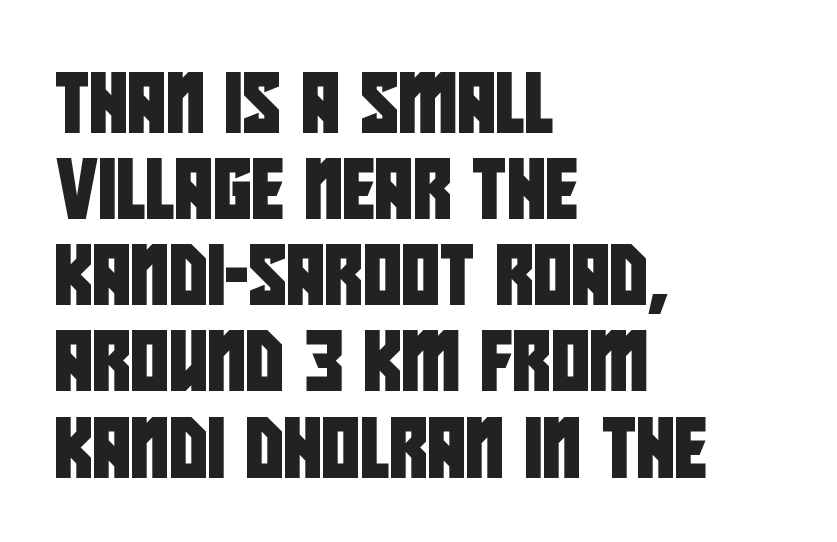
The image shows 59 px condensed sans-serif type; set left-aligned, normal line spacing (1.46x), normal letter spacing, not underlined; low stroke contrast and a large x-height.
